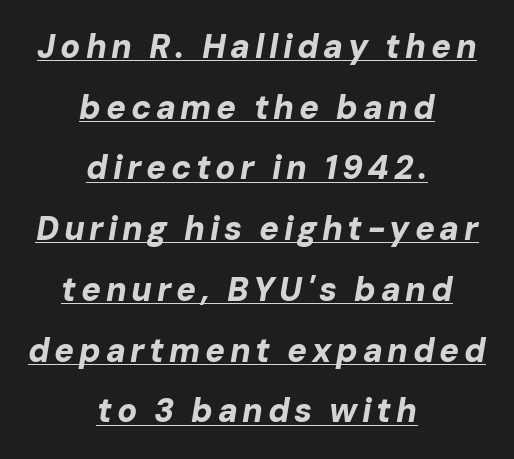
The image shows 33 px bold type, italic (leaning right); set centered, line spacing 1.84x, underlined; low stroke contrast and a medium x-height.
